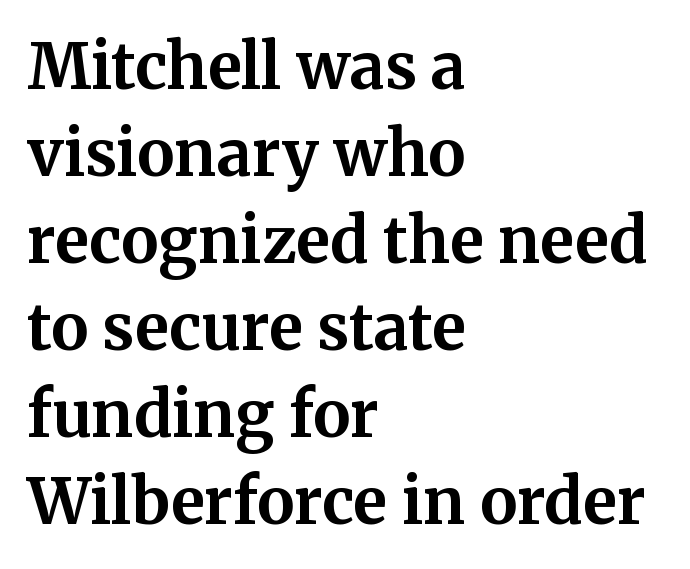
{"serif": "yes", "italic": "no", "bold": "yes", "weight": "bold", "width": "normal", "stroke_contrast": "medium", "x_height": "medium", "monospaced": "no", "underline": "no", "align": "left", "line_spacing": "normal", "line_spacing_ratio": 1.38, "letter_spacing": "normal", "letter_spacing_em": 0.0, "glyph_px": 63}
